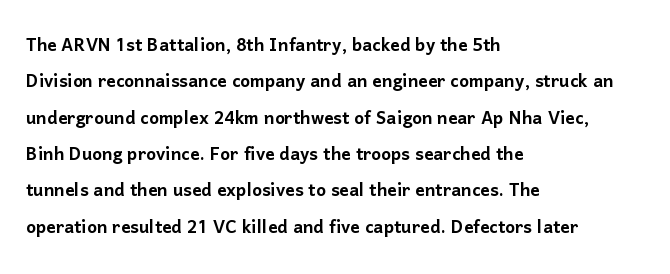
Style check: upright. Honestly, the letter spacing is just normal — you wouldn't notice it. Short and long lines alike share a common starting point at left. Any mark beneath the type? The region is blank. Interline gaps are of average width in this sample.
